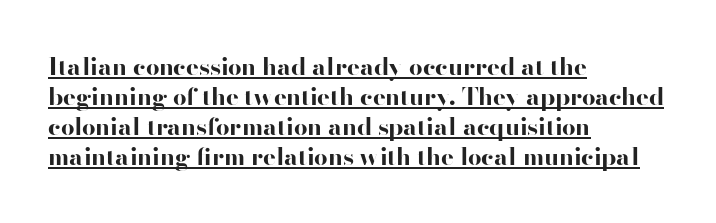
Q: Is the text bold? A: Yes.
Q: Is the text italic (slanted)? A: No, it is upright.
Q: Is the text underlined? A: Yes.
Q: How is the paragraph aligned? A: Left-aligned.
Q: Is the spacing between letters normal or unusually wide? A: Normal.
Q: Is the spacing between lines tight, normal or loose? A: Normal.
